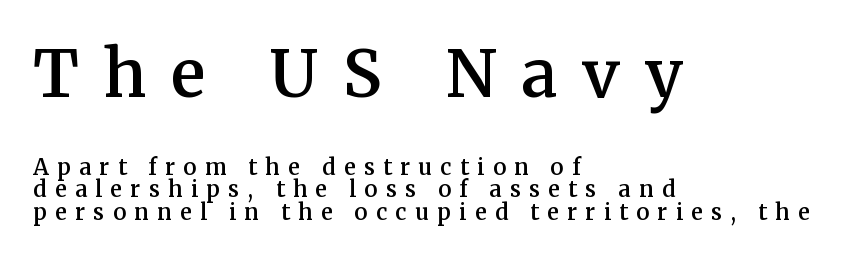
The line-height multiplier appears low, near solid setting. In CSS terms this would be text-align: left. Style check: upright. This is the in-between weight designers call semibold or demi.
